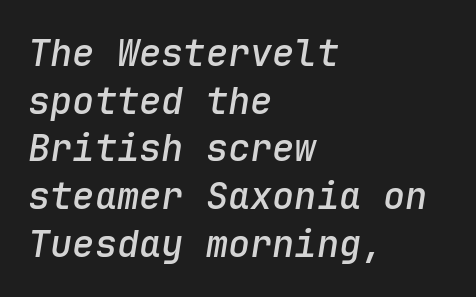
{"italic": "yes", "lean": "right", "slant_degrees": 9, "bold": "semi", "weight": "semibold", "width": "normal", "stroke_contrast": "low", "x_height": "medium", "monospaced": "yes", "underline": "no", "align": "left", "line_spacing": "normal", "line_spacing_ratio": 1.29, "letter_spacing": "normal", "letter_spacing_em": 0.0, "glyph_px": 37}
